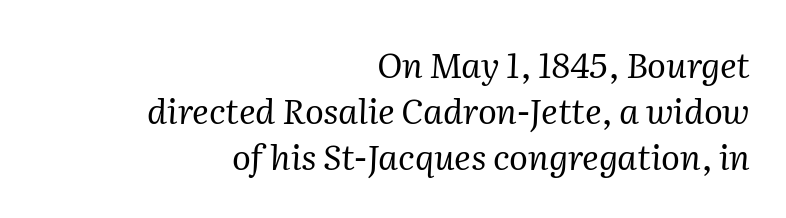
The image shows 35 px regular-weight serif type, italic (leaning right); set right-aligned, normal line spacing (1.32x), normal letter spacing, not underlined; medium stroke contrast and a medium x-height.
